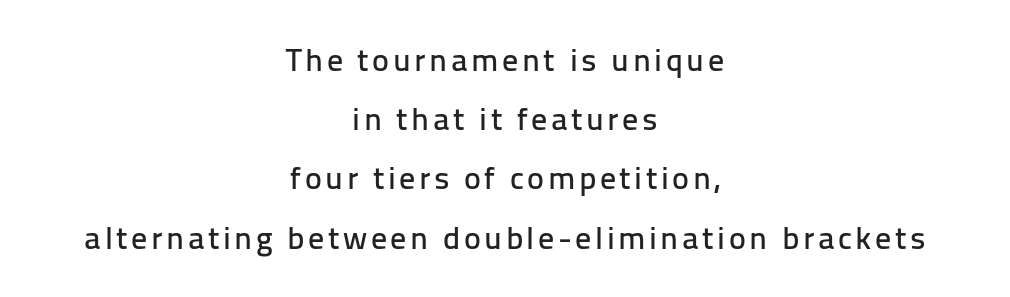
Q: Is the text italic (slanted)? A: No, it is upright.
Q: Is the typeface a serif or a sans-serif typeface? A: Sans-serif.
Q: Is the text underlined? A: No.
Q: How is the paragraph aligned? A: Centered.
Q: Width (condensed, normal, or wide)? A: Normal.
Q: Stroke contrast? A: Low.
Q: x-height? A: Medium.
Q: Monospaced? A: No.
